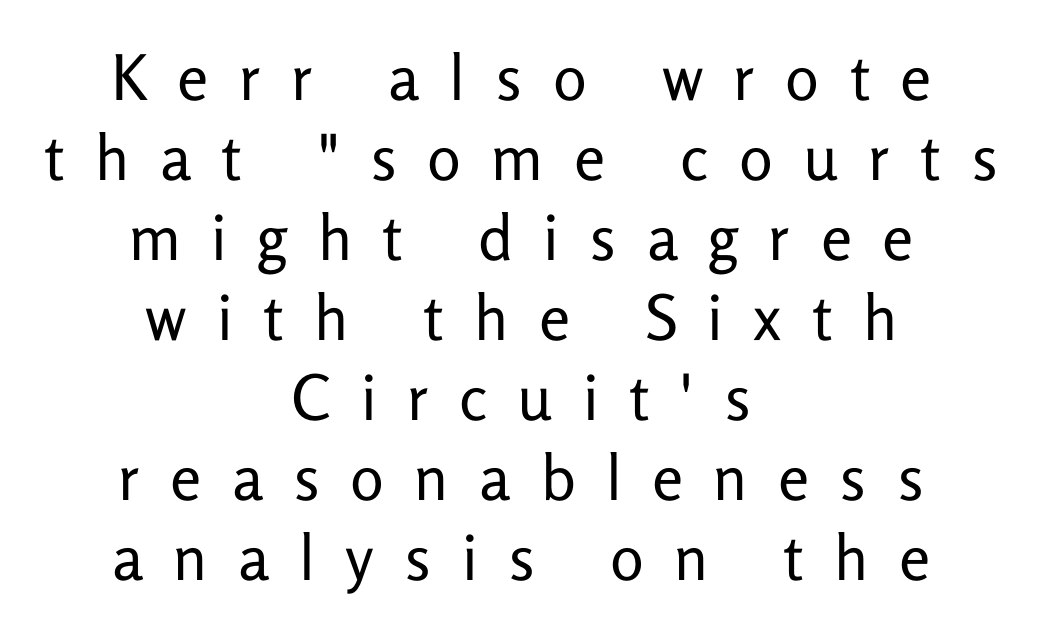
These lines are rendered in a variable-pitch font. Vertical strokes here are truly vertical. The space directly below the letters is spotless. These lines are composed in type without serifs.
